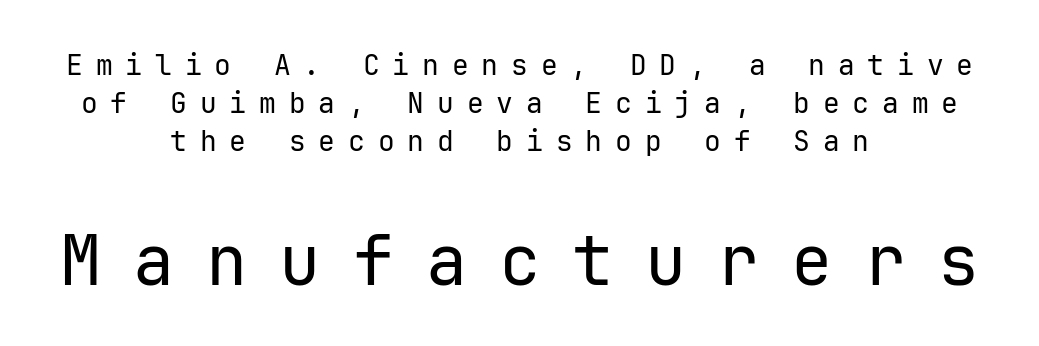
{"serif": "no", "italic": "no", "bold": "no", "weight": "regular", "width": "normal", "stroke_contrast": "low", "x_height": "medium", "monospaced": "yes", "underline": "no", "align": "center", "line_spacing": "normal", "line_spacing_ratio": 1.35, "letter_spacing": "wide", "letter_spacing_em": 0.46, "larger_block": "second", "size_ratio": 2.46, "glyph_px": 69}
